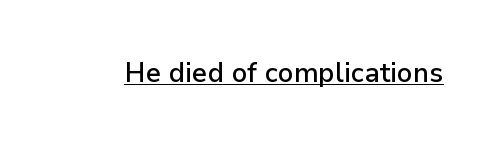
Q: Is the text bold? A: Semi-bold.
Q: Is the text italic (slanted)? A: No, it is upright.
Q: Is the text underlined? A: Yes.
Q: Is the spacing between letters normal or unusually wide? A: Normal.
